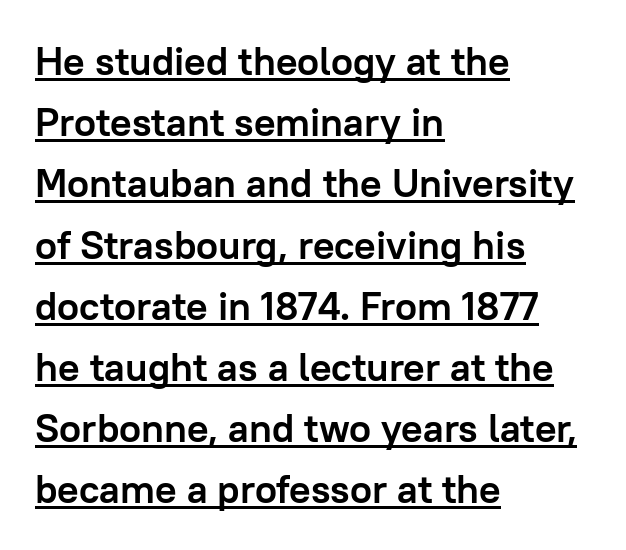
Q: Is the text bold? A: Yes.
Q: Is the text italic (slanted)? A: No, it is upright.
Q: Is the typeface a serif or a sans-serif typeface? A: Sans-serif.
Q: Is the text underlined? A: Yes.
Q: How is the paragraph aligned? A: Left-aligned.
Q: Is the spacing between letters normal or unusually wide? A: Normal.
Q: Is the spacing between lines tight, normal or loose? A: Normal.
Q: Width (condensed, normal, or wide)? A: Normal.
Q: Stroke contrast? A: Low.
Q: x-height? A: Medium.
Q: Monospaced? A: No.
